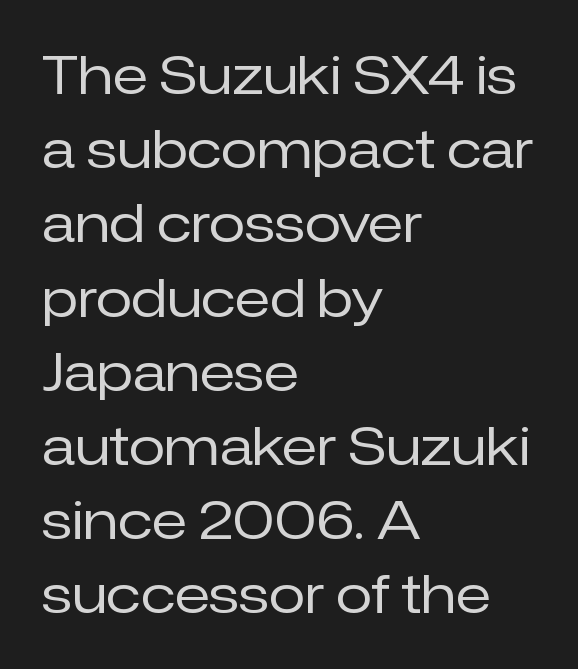
The image shows 53 px regular-weight sans-serif type, upright; set left-aligned, normal line spacing (1.4x), normal letter spacing, not underlined; low stroke contrast and a medium x-height.
